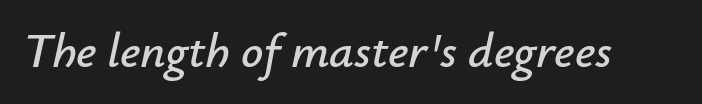
{"italic": "yes", "lean": "right", "slant_degrees": 12, "width": "normal", "stroke_contrast": "low", "x_height": "small", "monospaced": "no", "underline": "no", "letter_spacing": "normal", "letter_spacing_em": 0.0, "glyph_px": 49}
